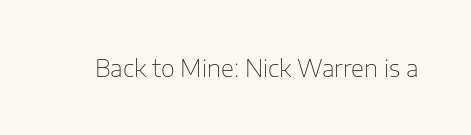
The image shows 24 px text type, upright; set normal letter spacing, not underlined.
